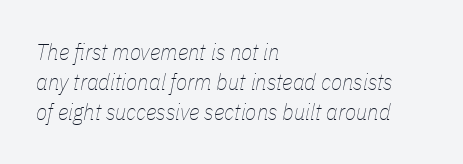
Q: Is the text bold? A: No.
Q: Is the text italic (slanted)? A: Yes, it leans right by about 11 degrees.
Q: Is the text underlined? A: No.
Q: How is the paragraph aligned? A: Left-aligned.
Q: Is the spacing between letters normal or unusually wide? A: Normal.
Q: Is the spacing between lines tight, normal or loose? A: Normal.
